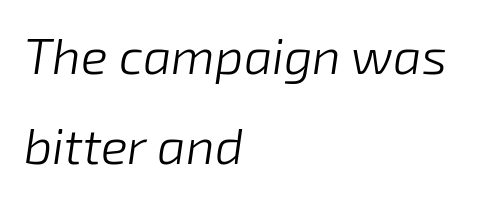
The rendering keeps characters at their native spacing. Horizontal alignment here is leftward, the default for most running prose. You could not count columns in this text — the font is proportionally spaced. These lines were composed using italics. No heavy texture on the line: the type isn't bold.
